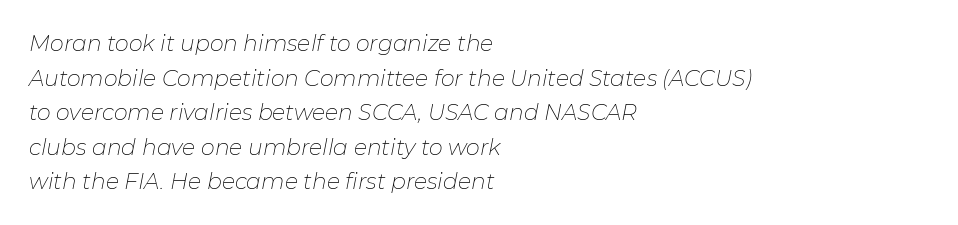
Q: Is the text bold? A: No.
Q: Is the text italic (slanted)? A: Yes, it leans right by about 11 degrees.
Q: Is the text underlined? A: No.
Q: How is the paragraph aligned? A: Left-aligned.
Q: Is the spacing between letters normal or unusually wide? A: Normal.
Q: Is the spacing between lines tight, normal or loose? A: Normal.
